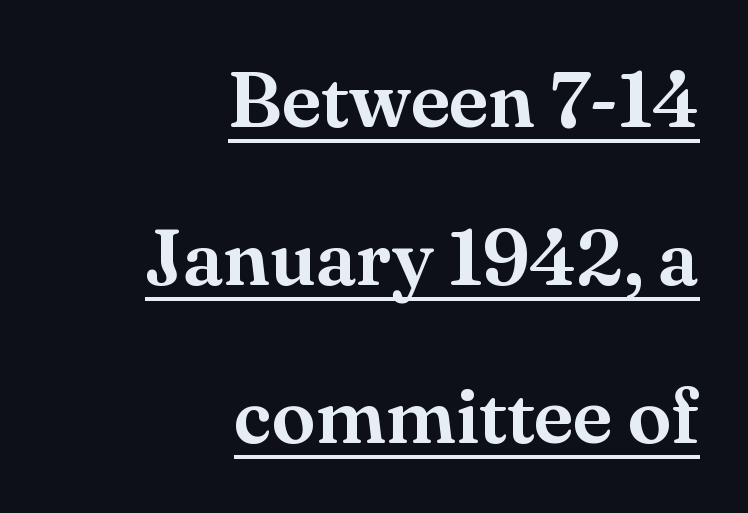
Short note: letters normally spaced. A great deal of white space separates one row of letters from the next. This is underlined copy, the kind a proofreader might mark for attention. Classification — serif.
